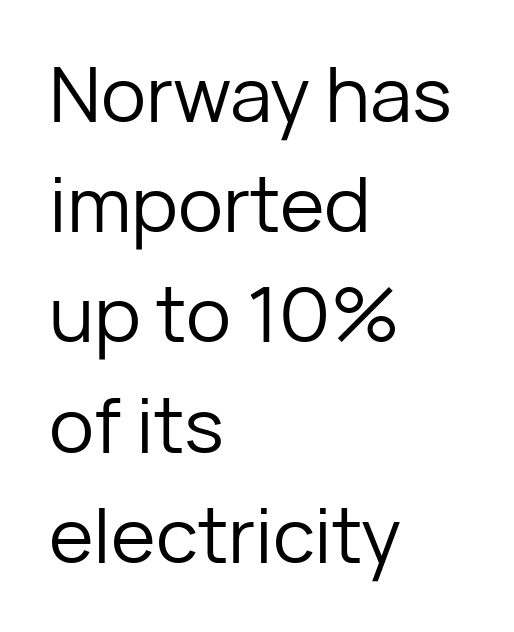
The image shows 76 px regular-weight sans-serif type, upright; set left-aligned, normal line spacing (1.45x), normal letter spacing, not underlined; low stroke contrast and a medium x-height.
